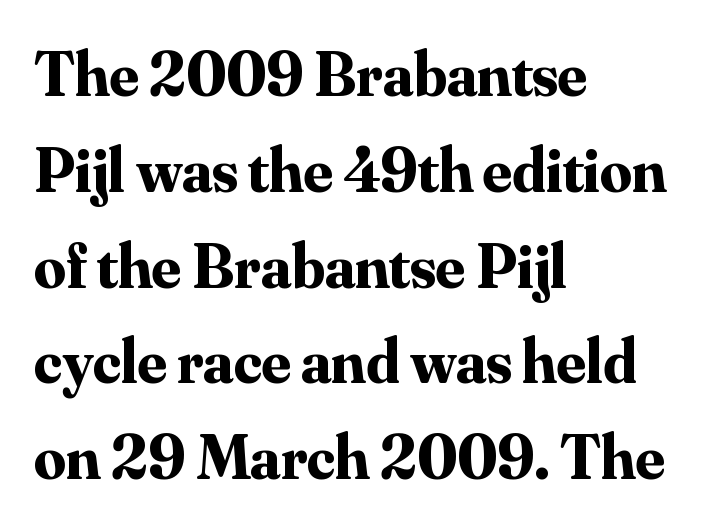
Left-aligned paragraph, ragged on the right. Ordinary non-slanted type is in use. This sample has the flowing, uneven cadence of proportional lettering. This sample uses a serif face. The gaps between neighbouring characters are ordinary and unremarkable.
